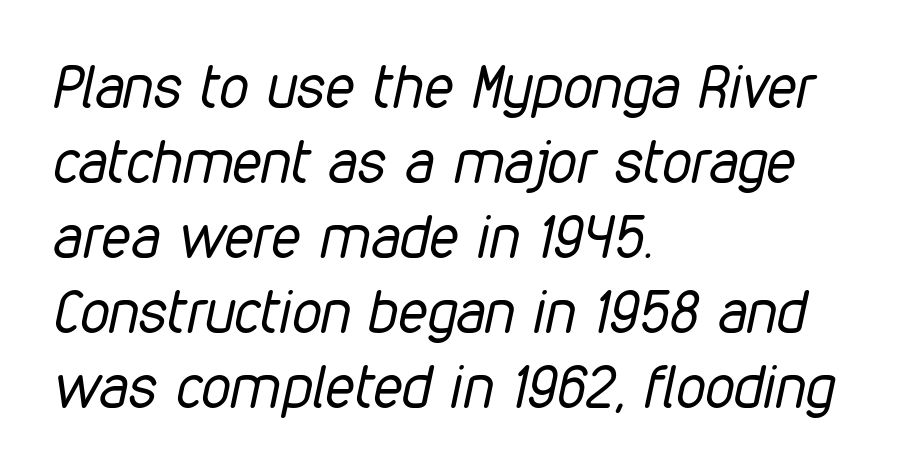
The image shows 59 px regular-weight, condensed type, italic (leaning right); set left-aligned, normal line spacing (1.27x), normal letter spacing, not underlined; low stroke contrast and a medium x-height.
